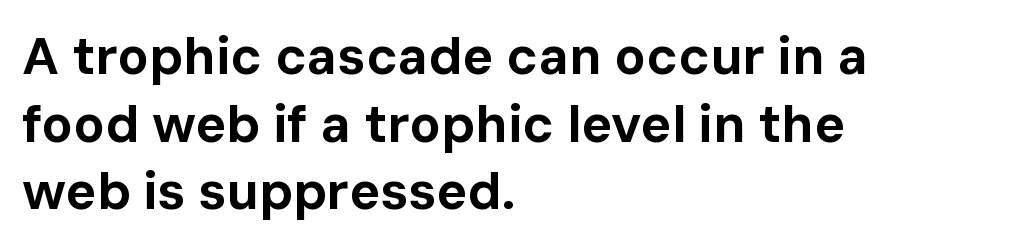
Q: Is the text bold? A: Yes.
Q: Is the text italic (slanted)? A: No, it is upright.
Q: Is the typeface a serif or a sans-serif typeface? A: Sans-serif.
Q: Is the text underlined? A: No.
Q: How is the paragraph aligned? A: Left-aligned.
Q: Is the spacing between letters normal or unusually wide? A: Normal.
Q: Is the spacing between lines tight, normal or loose? A: Normal.
Q: Width (condensed, normal, or wide)? A: Normal.
Q: Stroke contrast? A: Low.
Q: x-height? A: Medium.
Q: Monospaced? A: No.
